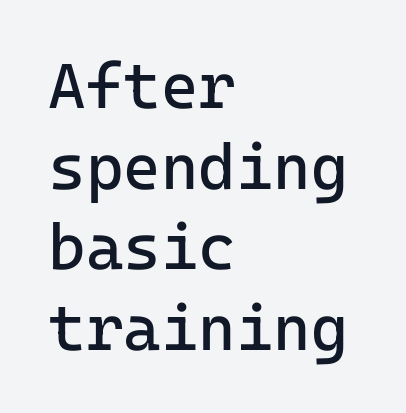
The letters carry no serifs — their stems end cleanly without finishing strokes. The face used here is monospaced, like something from a code editor. Horizontal bands of white between lines are of average thickness. Each row of text sits above clean, open space. Nothing heavy about these letters — not bold at all. A typesetter would call this zero additional tracking.
